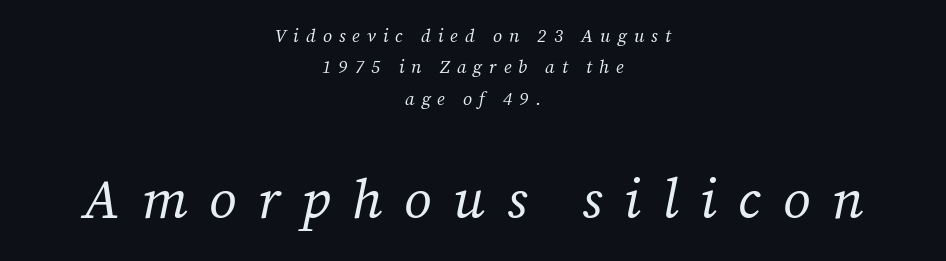
{"serif": "yes", "italic": "yes", "lean": "right", "slant_degrees": 12, "bold": "no", "weight": "regular", "width": "normal", "stroke_contrast": "medium", "x_height": "medium", "monospaced": "no", "underline": "no", "align": "center", "line_spacing_ratio": 1.75, "letter_spacing": "wide", "letter_spacing_em": 0.39, "larger_block": "second", "size_ratio": 3.06, "glyph_px": 55}
